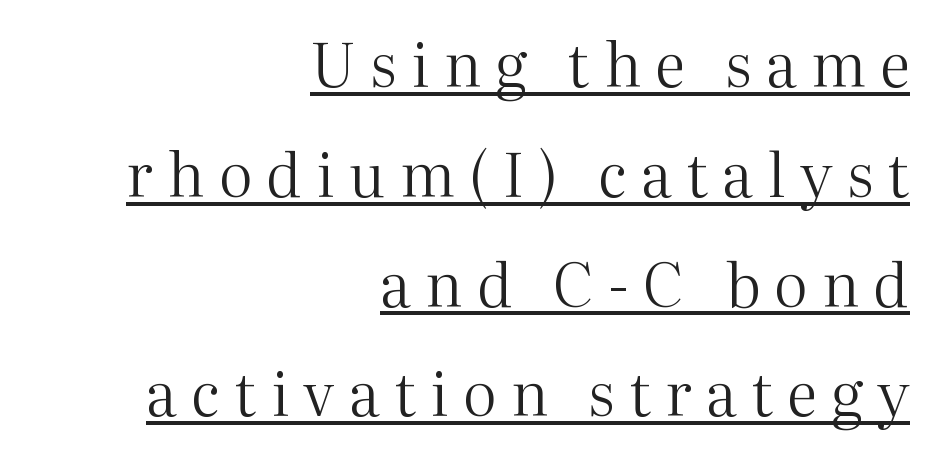
The image shows 60 px regular-weight serif type, upright; set right-aligned, line spacing 1.83x, unusually wide letter spacing (+0.24 em), underlined; medium stroke contrast and a medium x-height.
